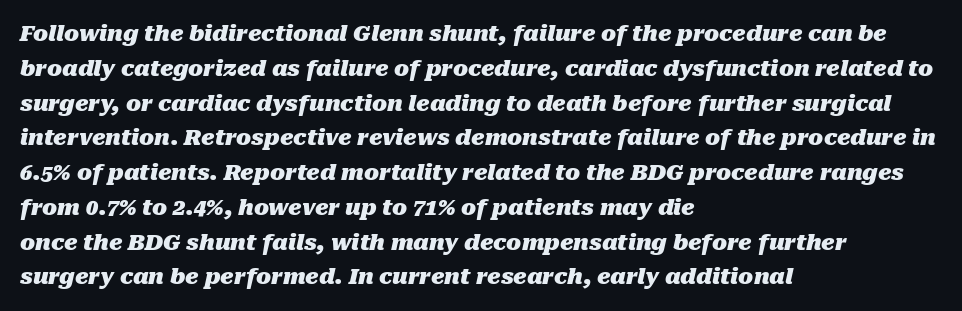
Q: Is the text bold? A: Yes.
Q: Is the text italic (slanted)? A: Yes, it leans right by about 10 degrees.
Q: Is the text underlined? A: No.
Q: How is the paragraph aligned? A: Left-aligned.
Q: Is the spacing between letters normal or unusually wide? A: Normal.
Q: Is the spacing between lines tight, normal or loose? A: Normal.
